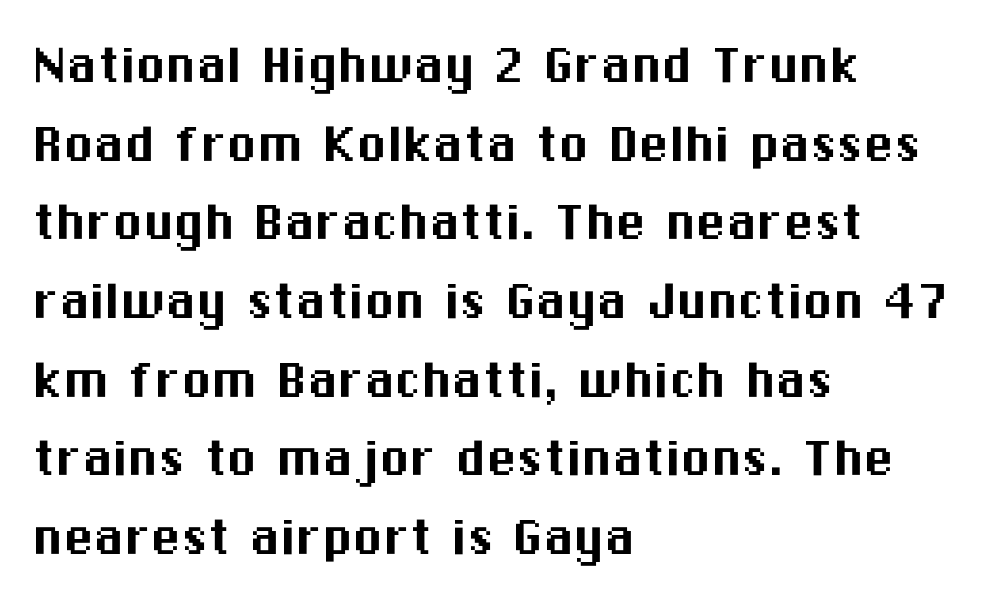
{"serif": "no", "italic": "no", "width": "normal", "stroke_contrast": "medium", "x_height": "medium", "monospaced": "no", "underline": "no", "align": "left", "line_spacing": "normal", "line_spacing_ratio": 1.29, "letter_spacing": "normal", "letter_spacing_em": 0.0, "glyph_px": 61}
